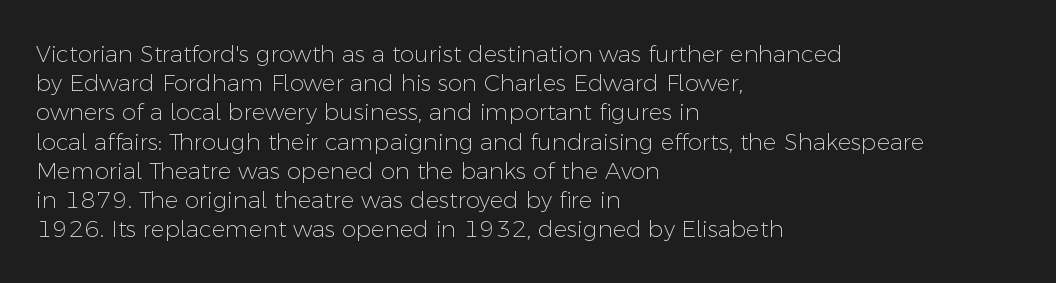
Nothing unusual about the tracking: characters are spaced as the font intends. Caption: multi-line text, flush left, ragged right. How would I describe the line gaps? Plain and ordinary. Unbolded letterforms with no extra heft.
